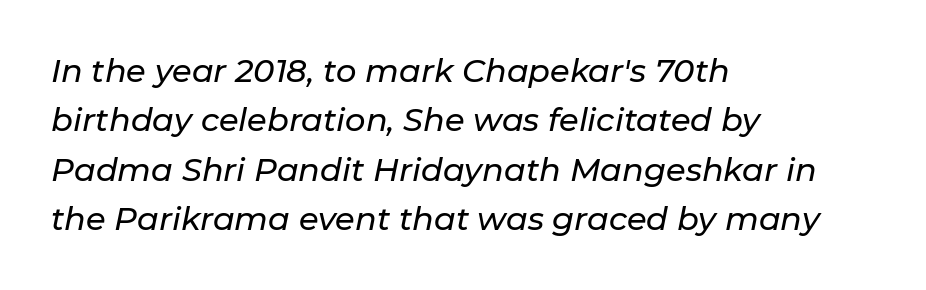
Every row of glyphs begins at an identical x-position on the left. Glyph-to-glyph distance matches everyday printed text. Is this a fixed-width face? No — the glyphs have proportional, varying widths. Type without underlining. Rows of type keep a routine distance in the vertical direction.
